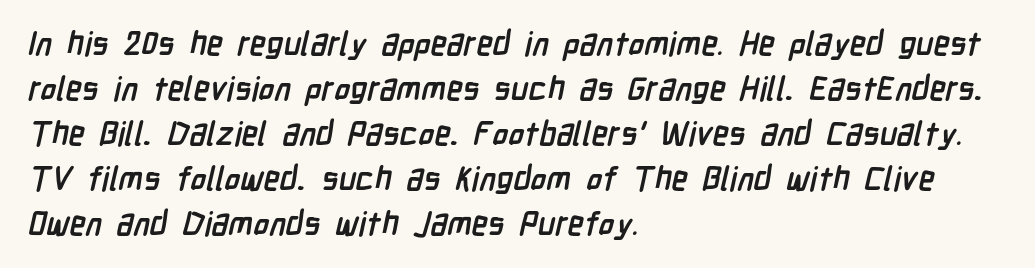
The image shows 33 px semibold, condensed sans-serif type; set left-aligned, normal line spacing (1.36x), normal letter spacing, not underlined; low stroke contrast and a medium x-height.
